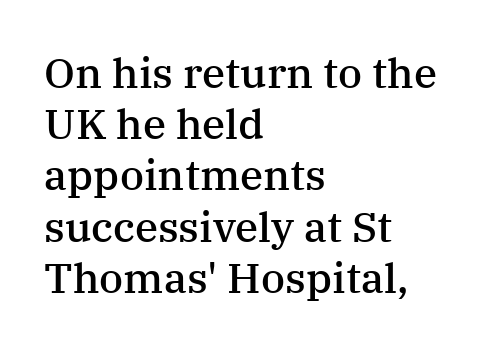
{"serif": "yes", "italic": "no", "bold": "semi", "weight": "semibold", "width": "normal", "stroke_contrast": "medium", "x_height": "medium", "monospaced": "no", "underline": "no", "align": "left", "line_spacing_ratio": 1.22, "letter_spacing": "normal", "letter_spacing_em": 0.0, "glyph_px": 42}
